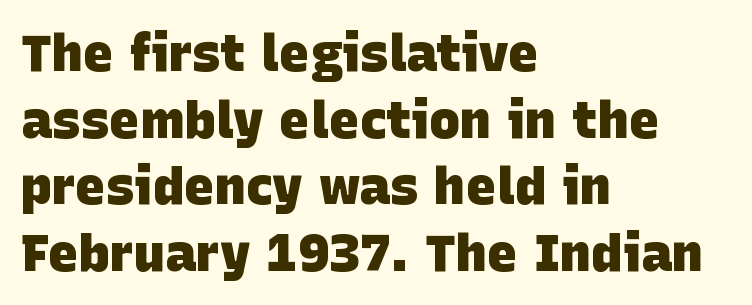
Q: Is the text bold? A: Yes.
Q: Is the typeface a serif or a sans-serif typeface? A: Sans-serif.
Q: Is the text underlined? A: No.
Q: How is the paragraph aligned? A: Left-aligned.
Q: Is the spacing between letters normal or unusually wide? A: Normal.
Q: Is the spacing between lines tight, normal or loose? A: Normal.
Q: Width (condensed, normal, or wide)? A: Normal.
Q: Stroke contrast? A: Low.
Q: x-height? A: Large.
Q: Monospaced? A: No.
